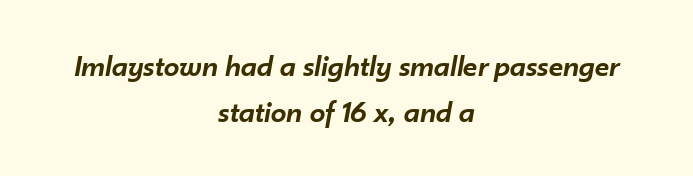
Q: Is the text bold? A: Semi-bold.
Q: Is the text italic (slanted)? A: Yes, it leans right by about 10 degrees.
Q: Is the text underlined? A: No.
Q: How is the paragraph aligned? A: Centered.
Q: Is the spacing between letters normal or unusually wide? A: Normal.
Q: Is the spacing between lines tight, normal or loose? A: Normal.
Q: Width (condensed, normal, or wide)? A: Normal.
Q: Stroke contrast? A: Low.
Q: x-height? A: Small.
Q: Monospaced? A: No.
